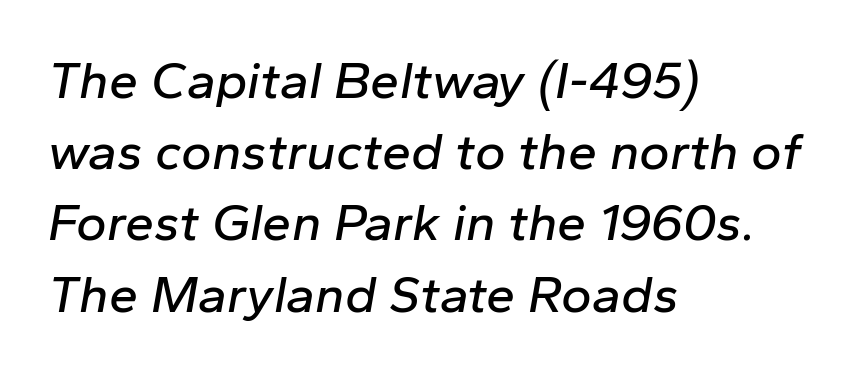
Q: Is the text italic (slanted)? A: Yes, it leans right by about 10 degrees.
Q: Is the text underlined? A: No.
Q: How is the paragraph aligned? A: Left-aligned.
Q: Is the spacing between letters normal or unusually wide? A: Normal.
Q: Is the spacing between lines tight, normal or loose? A: Normal.
Q: Width (condensed, normal, or wide)? A: Normal.
Q: Stroke contrast? A: Low.
Q: x-height? A: Medium.
Q: Monospaced? A: No.
